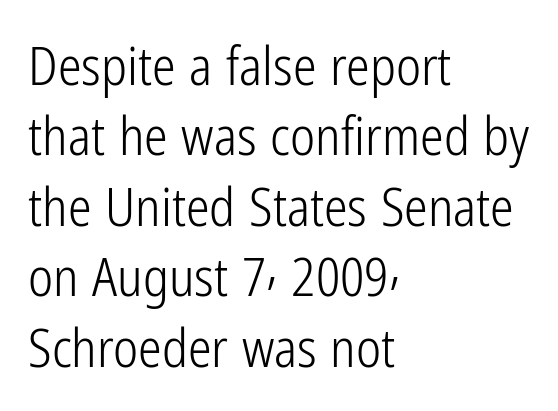
{"serif": "no", "italic": "no", "bold": "no", "weight": "light", "width": "condensed", "stroke_contrast": "low", "x_height": "medium", "monospaced": "no", "underline": "no", "align": "left", "line_spacing": "normal", "line_spacing_ratio": 1.33, "letter_spacing": "normal", "letter_spacing_em": 0.0, "glyph_px": 53}
